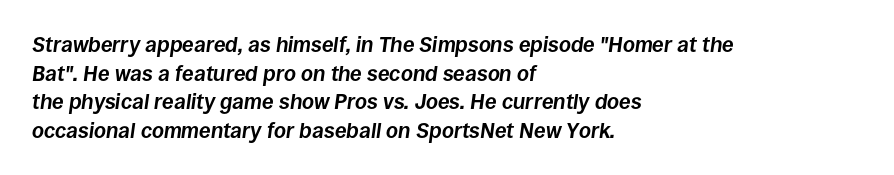
{"italic": "yes", "lean": "right", "slant_degrees": 8, "bold": "yes", "underline": "no", "align": "left", "line_spacing": "normal", "line_spacing_ratio": 1.36, "letter_spacing": "normal", "letter_spacing_em": 0.0, "glyph_px": 21}
